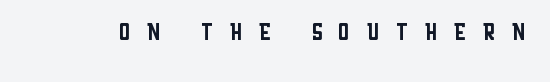
Nobody drew a line under any word here. I'd call this a sans setting — the letters go barefoot. Is there any slant? The stems are plumb. A typesetter would call this proportional, since set widths differ per character.
